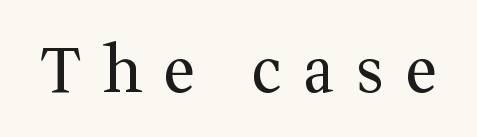
Q: Is the text bold? A: No.
Q: Is the text italic (slanted)? A: No, it is upright.
Q: Is the typeface a serif or a sans-serif typeface? A: Serif.
Q: Is the text underlined? A: No.
Q: Is the spacing between letters normal or unusually wide? A: Unusually wide.
Q: Width (condensed, normal, or wide)? A: Normal.
Q: Stroke contrast? A: Medium.
Q: x-height? A: Medium.
Q: Monospaced? A: No.
